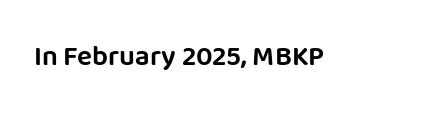
Q: Is the text italic (slanted)? A: No, it is upright.
Q: Is the typeface a serif or a sans-serif typeface? A: Sans-serif.
Q: Is the text underlined? A: No.
Q: Is the spacing between letters normal or unusually wide? A: Normal.
Q: Width (condensed, normal, or wide)? A: Normal.
Q: Stroke contrast? A: Low.
Q: x-height? A: Large.
Q: Monospaced? A: No.
